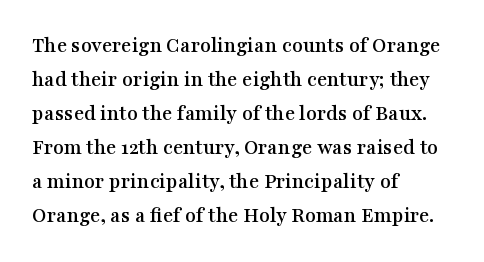
The image shows 22 px text type, upright; set left-aligned, normal line spacing (1.55x), normal letter spacing, not underlined.
